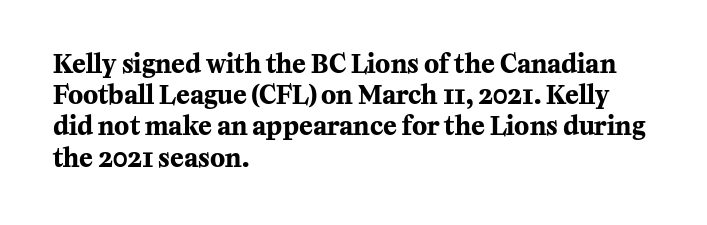
The image shows 25 px bold type, upright; set left-aligned, normal line spacing (1.25x), normal letter spacing, not underlined.
